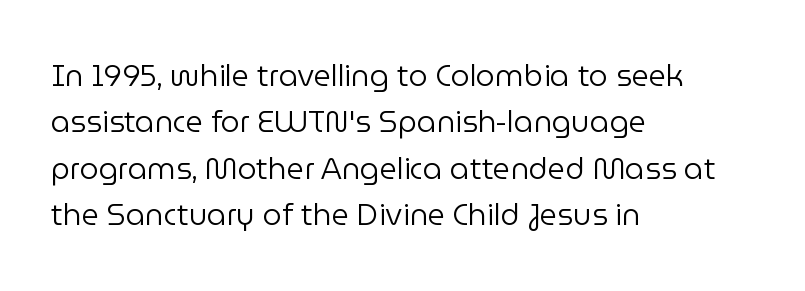
{"serif": "no", "italic": "no", "bold": "no", "weight": "regular", "width": "normal", "stroke_contrast": "low", "x_height": "medium", "monospaced": "no", "underline": "no", "align": "left", "line_spacing": "normal", "line_spacing_ratio": 1.55, "letter_spacing": "normal", "letter_spacing_em": 0.0, "glyph_px": 30}
